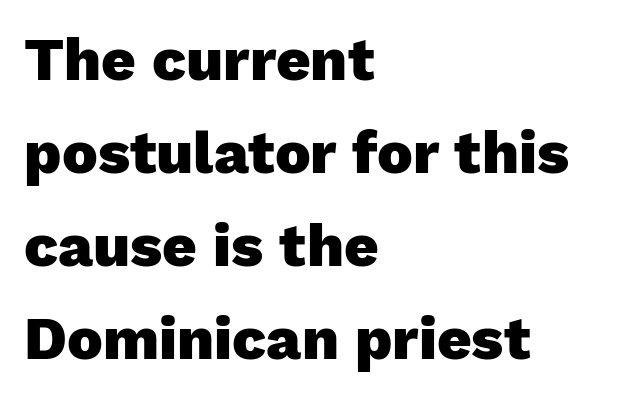
Left-aligned paragraph, ragged on the right. Compared with typical paragraphs, the rows here are spaced about the same. On the weight axis this lands at bold, roughly 700. The baseline area is clear. Look at the tracking — it's just the regular setting, nothing added. Is this a sans? Yes — the strokes have no serifs.
